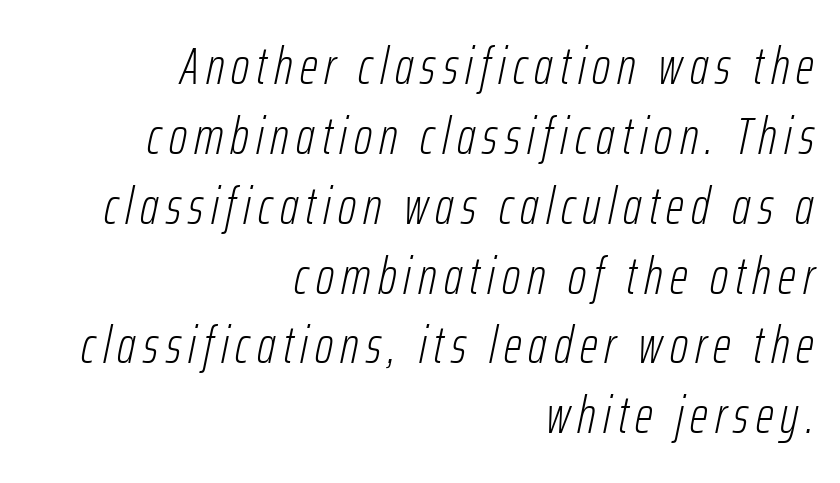
A bare baseline throughout the passage. The lines in this sample share a right terminus and differ only in where they begin. Weight: not bold — regular or lighter. Notice how the stems are inclined rather than vertical — that's the hallmark of italics. You could not count columns in this text — the font is proportionally spaced.
